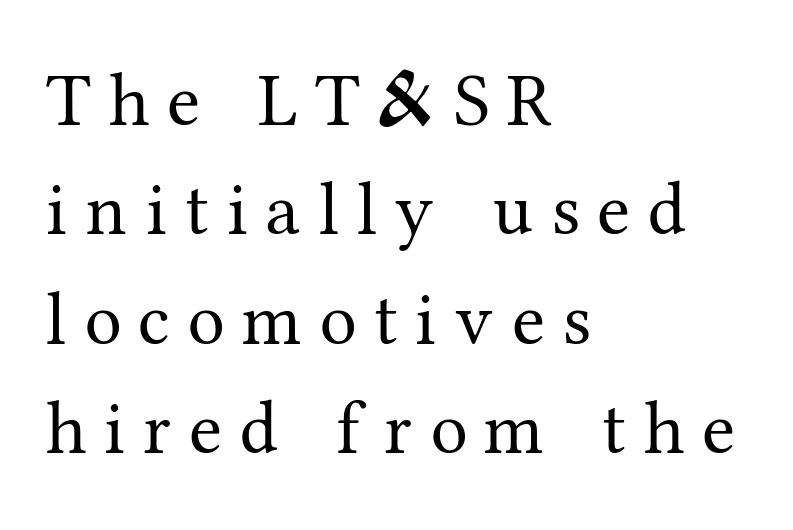
Q: Is the text bold? A: No.
Q: Is the text italic (slanted)? A: No, it is upright.
Q: Is the typeface a serif or a sans-serif typeface? A: Serif.
Q: Is the text underlined? A: No.
Q: How is the paragraph aligned? A: Left-aligned.
Q: Is the spacing between letters normal or unusually wide? A: Unusually wide.
Q: Is the spacing between lines tight, normal or loose? A: Normal.
Q: Width (condensed, normal, or wide)? A: Normal.
Q: Stroke contrast? A: Medium.
Q: x-height? A: Medium.
Q: Monospaced? A: No.
